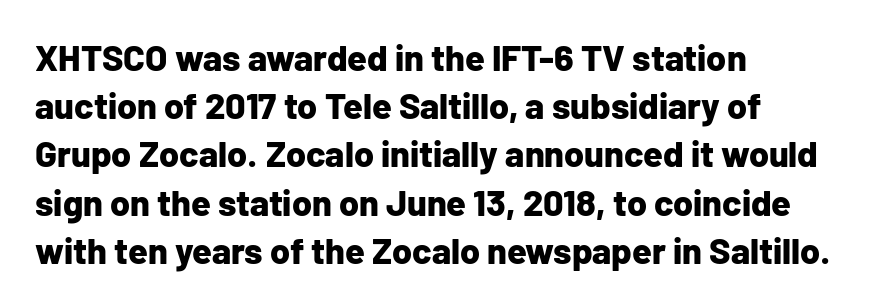
{"serif": "no", "italic": "no", "bold": "yes", "weight": "bold", "width": "normal", "stroke_contrast": "low", "x_height": "medium", "monospaced": "no", "underline": "no", "align": "left", "line_spacing": "normal", "line_spacing_ratio": 1.34, "letter_spacing": "normal", "letter_spacing_em": 0.0, "glyph_px": 36}
